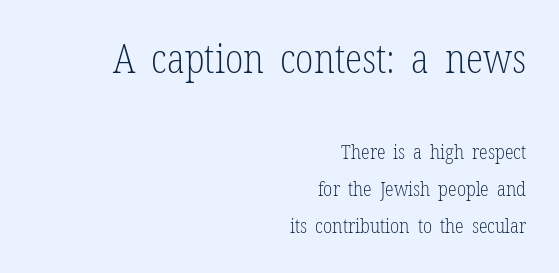
{"serif": "yes", "italic": "no", "bold": "no", "weight": "light", "width": "condensed", "stroke_contrast": "low", "x_height": "medium", "monospaced": "no", "underline": "no", "align": "right", "line_spacing_ratio": 1.85, "letter_spacing": "normal", "letter_spacing_em": 0.0, "larger_block": "first", "size_ratio": 2.0, "glyph_px": 40}
